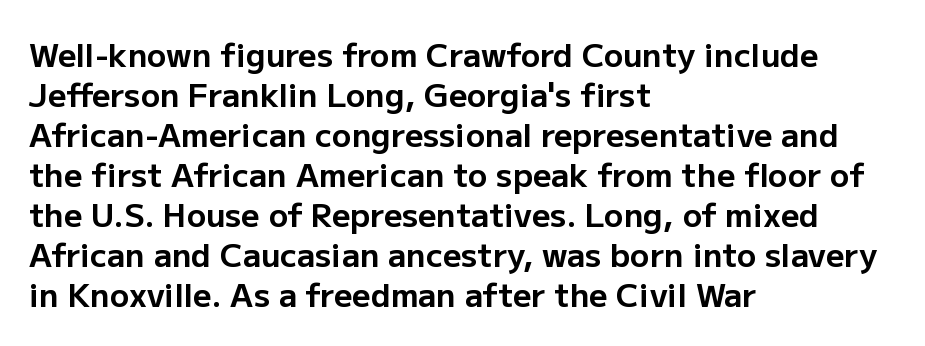
Q: Is the text bold? A: Yes.
Q: Is the text italic (slanted)? A: No, it is upright.
Q: Is the typeface a serif or a sans-serif typeface? A: Sans-serif.
Q: Is the text underlined? A: No.
Q: How is the paragraph aligned? A: Left-aligned.
Q: Is the spacing between letters normal or unusually wide? A: Normal.
Q: Is the spacing between lines tight, normal or loose? A: Normal.
Q: Width (condensed, normal, or wide)? A: Normal.
Q: Stroke contrast? A: Low.
Q: x-height? A: Medium.
Q: Monospaced? A: No.
